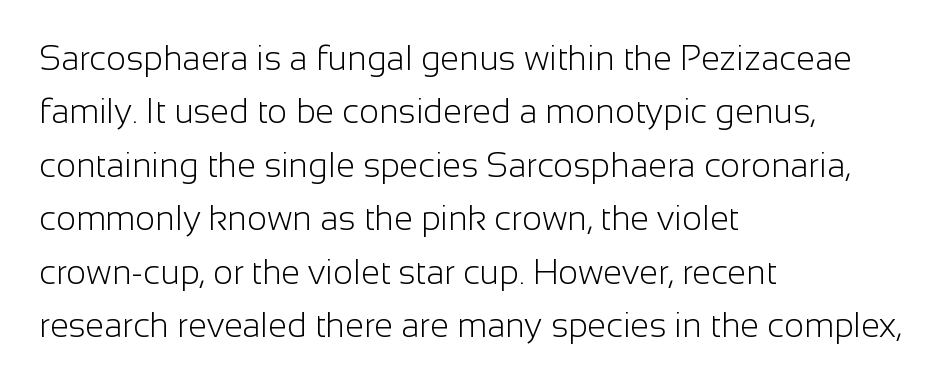
A typesetter would call this proportional, since set widths differ per character. Caption: standard tracking, unaltered. Reading down the column, the eye jumps a familiar distance to each next line. Notice how the stems are strictly vertical — no italics here.
